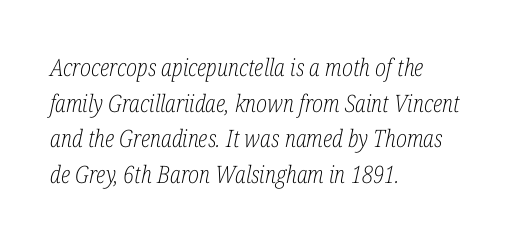
Q: Is the text bold? A: No.
Q: Is the text italic (slanted)? A: Yes, it leans right by about 12 degrees.
Q: Is the text underlined? A: No.
Q: How is the paragraph aligned? A: Left-aligned.
Q: Is the spacing between letters normal or unusually wide? A: Normal.
Q: Is the spacing between lines tight, normal or loose? A: Normal.
